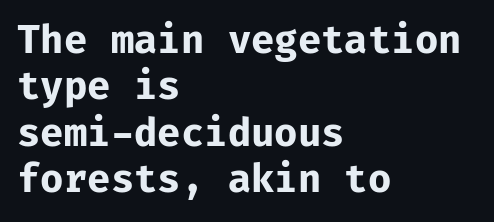
The image shows 38 px bold sans-serif type, upright, monospaced; set left-aligned, line spacing 1.22x, normal letter spacing, not underlined; low stroke contrast and a medium x-height.
